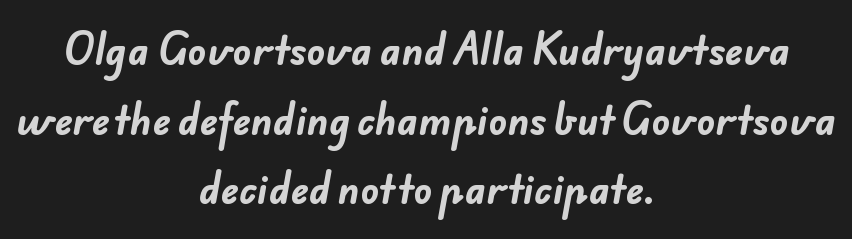
{"serif": "no", "bold": "yes", "weight": "bold", "width": "normal", "stroke_contrast": "low", "x_height": "small", "monospaced": "no", "underline": "no", "align": "center", "line_spacing_ratio": 1.83, "letter_spacing": "normal", "letter_spacing_em": 0.0, "glyph_px": 38}
